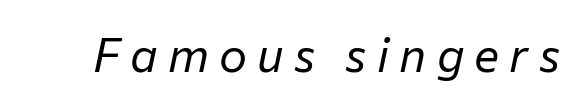
The image shows 47 px regular-weight type, italic (leaning right); set unusually wide letter spacing (+0.22 em), not underlined; low stroke contrast and a medium x-height.
